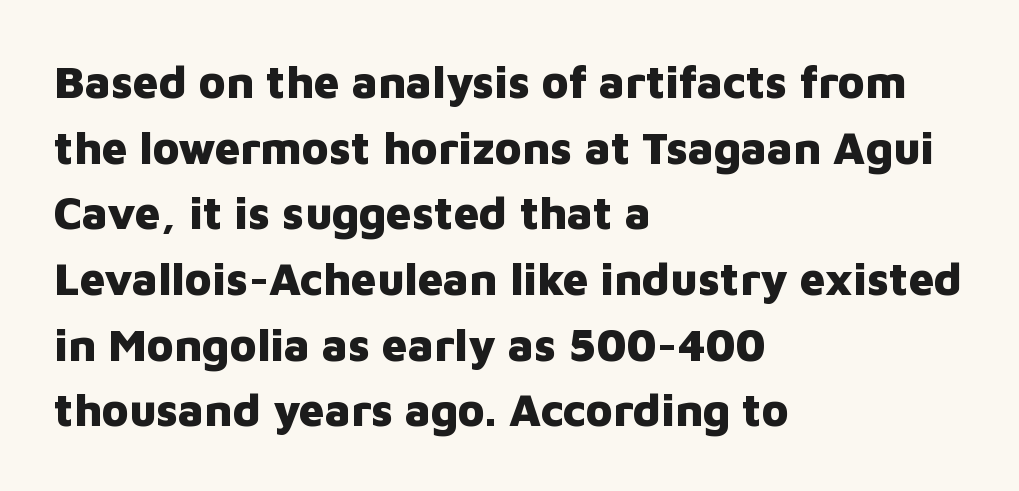
{"serif": "no", "italic": "no", "bold": "yes", "weight": "heavy", "width": "normal", "stroke_contrast": "low", "x_height": "medium", "monospaced": "no", "underline": "no", "align": "left", "line_spacing": "normal", "line_spacing_ratio": 1.46, "letter_spacing": "normal", "letter_spacing_em": 0.0, "glyph_px": 45}
